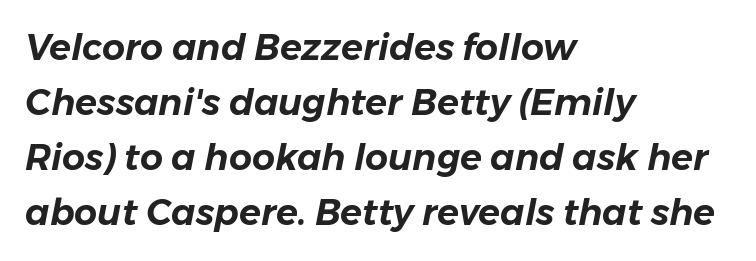
The image shows 36 px text type, italic (leaning right); set left-aligned, normal line spacing (1.53x), normal letter spacing, not underlined; low stroke contrast and a medium x-height.
